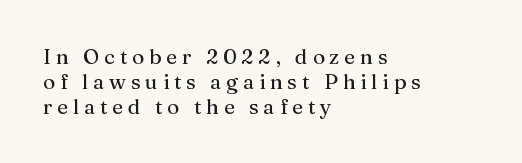
Q: Is the text bold? A: No.
Q: Is the text italic (slanted)? A: No, it is upright.
Q: Is the text underlined? A: No.
Q: How is the paragraph aligned? A: Left-aligned.
Q: Is the spacing between letters normal or unusually wide? A: Unusually wide.
